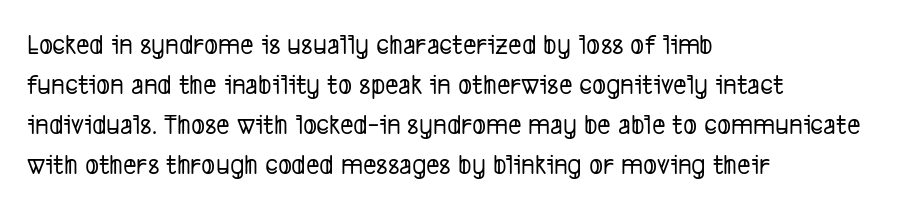
Q: Is the typeface a serif or a sans-serif typeface? A: Sans-serif.
Q: Is the text underlined? A: No.
Q: How is the paragraph aligned? A: Left-aligned.
Q: Is the spacing between letters normal or unusually wide? A: Normal.
Q: Is the spacing between lines tight, normal or loose? A: Normal.
Q: Width (condensed, normal, or wide)? A: Condensed.
Q: Stroke contrast? A: Low.
Q: x-height? A: Medium.
Q: Monospaced? A: No.
